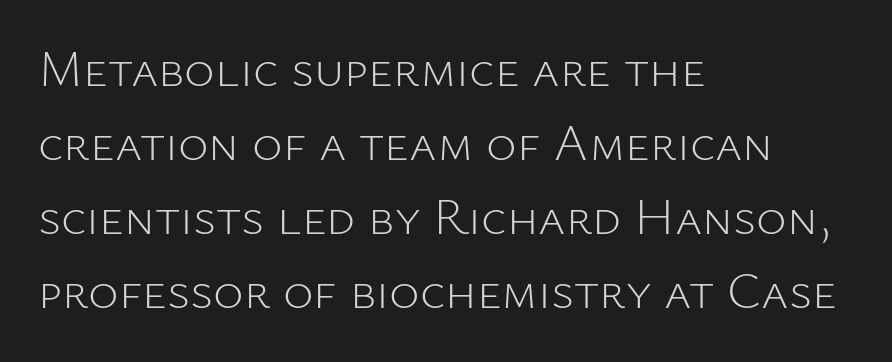
Q: Is the text bold? A: No.
Q: Is the text italic (slanted)? A: No, it is upright.
Q: Is the typeface a serif or a sans-serif typeface? A: Sans-serif.
Q: Is the text underlined? A: No.
Q: How is the paragraph aligned? A: Left-aligned.
Q: Is the spacing between letters normal or unusually wide? A: Normal.
Q: Is the spacing between lines tight, normal or loose? A: Normal.
Q: Width (condensed, normal, or wide)? A: Normal.
Q: Stroke contrast? A: Low.
Q: x-height? A: Medium.
Q: Monospaced? A: No.
